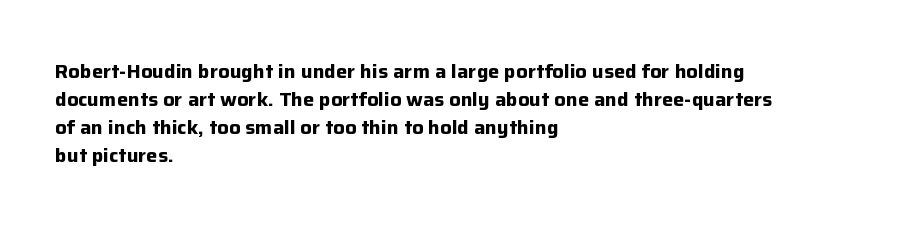
{"italic": "no", "bold": "yes", "underline": "no", "align": "left", "line_spacing": "normal", "line_spacing_ratio": 1.4, "letter_spacing": "normal", "letter_spacing_em": 0.0, "glyph_px": 20}
